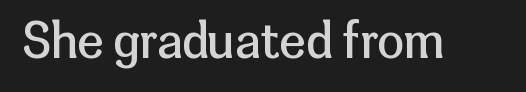
The image shows 48 px regular-weight sans-serif type, upright; set normal letter spacing, not underlined; low stroke contrast and a medium x-height.
